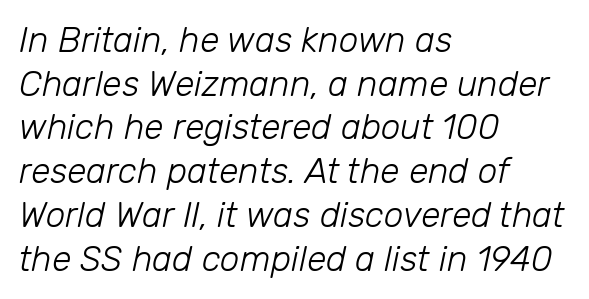
Q: Is the text bold? A: No.
Q: Is the text italic (slanted)? A: Yes, it leans right by about 12 degrees.
Q: Is the text underlined? A: No.
Q: How is the paragraph aligned? A: Left-aligned.
Q: Is the spacing between letters normal or unusually wide? A: Normal.
Q: Is the spacing between lines tight, normal or loose? A: Normal.
Q: Width (condensed, normal, or wide)? A: Normal.
Q: Stroke contrast? A: Low.
Q: x-height? A: Medium.
Q: Monospaced? A: No.
